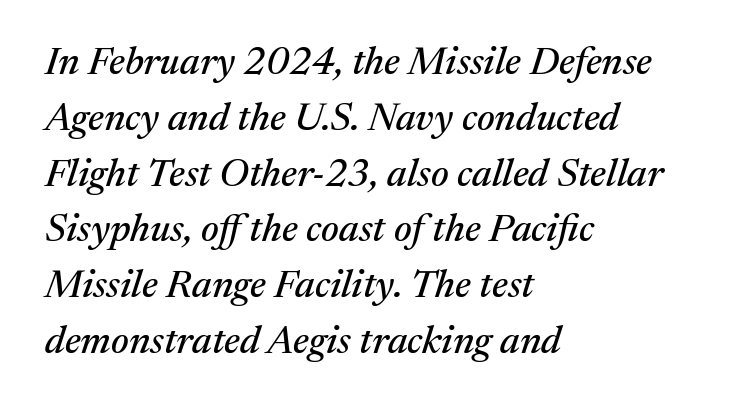
Line beginnings align vertically; line endings do not. The glyphs are unaccompanied by any horizontal stroke below them. The type is set solid horizontally, with unmodified tracking. The glyphs look as if they've been sheared to an angle.
